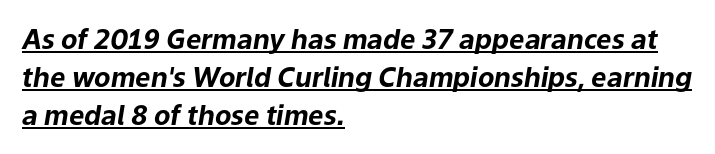
Short note: letters normally spaced. The sample has been set heavy, in full bold. The passage shown stacks its lines at a standard gap. Layout note: lines flush left. Honestly, the underline is the first thing you notice here. Slant detected: the letters are inclined.
